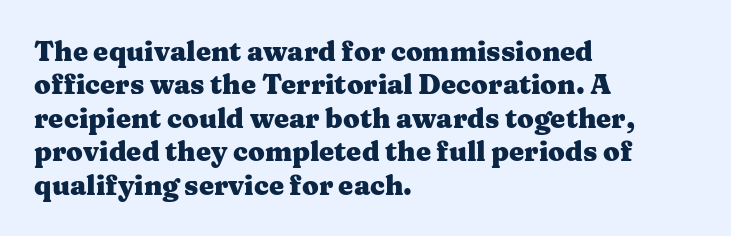
The image shows 27 px bold type, upright; set left-aligned, line spacing 1.24x, normal letter spacing, not underlined.
